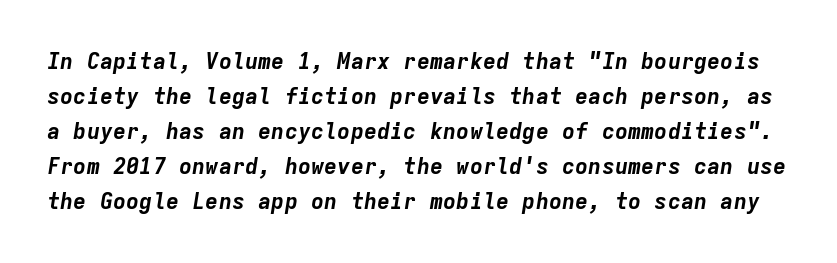
{"italic": "yes", "lean": "right", "slant_degrees": 9, "bold": "yes", "underline": "no", "line_spacing": "normal", "line_spacing_ratio": 1.59, "letter_spacing": "normal", "letter_spacing_em": 0.0, "glyph_px": 22}
